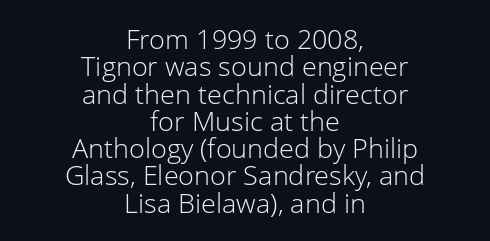
Q: Is the text bold? A: No.
Q: Is the text italic (slanted)? A: No, it is upright.
Q: Is the text underlined? A: No.
Q: How is the paragraph aligned? A: Centered.
Q: Is the spacing between letters normal or unusually wide? A: Normal.
Q: Is the spacing between lines tight, normal or loose? A: Tight.
